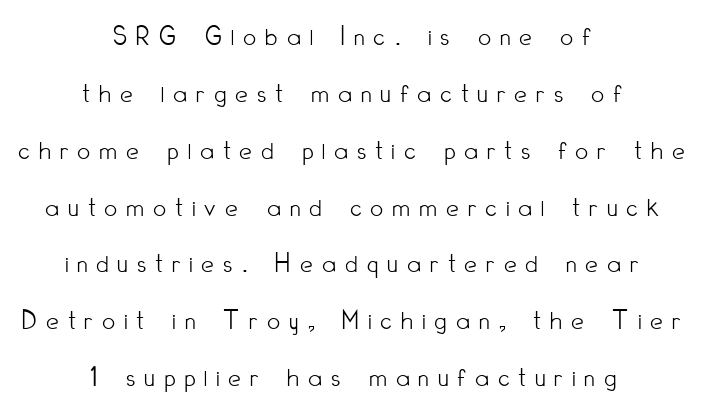
The image shows 28 px light, condensed sans-serif type, upright; set centered, loose line spacing (2.03x), unusually wide letter spacing (+0.33 em), not underlined; low stroke contrast and a small x-height.
